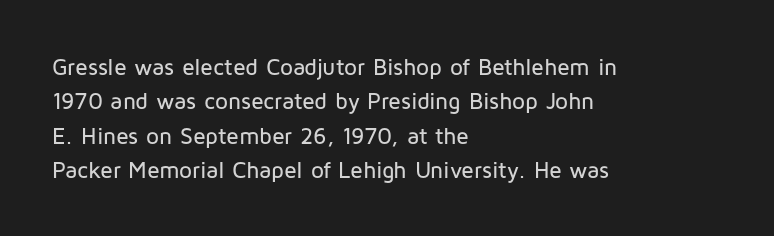
The specimen omits any rule beneath the text block's lines. The line-height multiplier appears to be the usual default. Posture: upright roman. The letters sit at their default tracking, neither squeezed nor spread.
